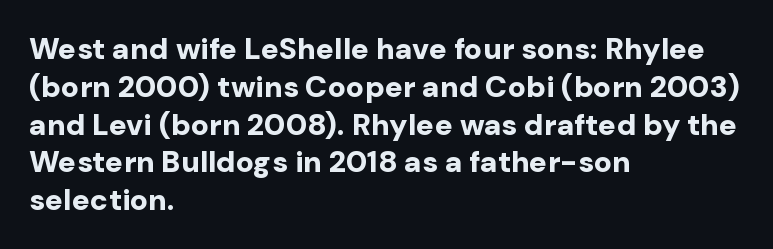
The rendering uses natural spacing where letterforms have individual widths. The glyphs have the mass of a bold cut. The letters stand upright; this is a roman face. Line spacing here is normal.
